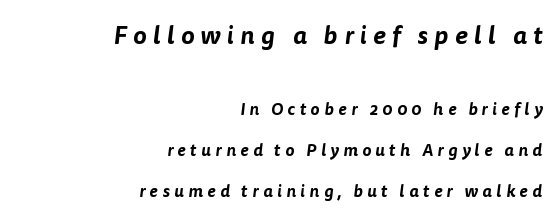
Honestly, the letter spacing is so wide it's the main thing you notice. Airy leading. Only glyphs here, with clear space below each row. Look at the glyph heights: the upper group is clearly the bigger setting. A student would call this right alignment; a typographer would say flush right, rag left.
